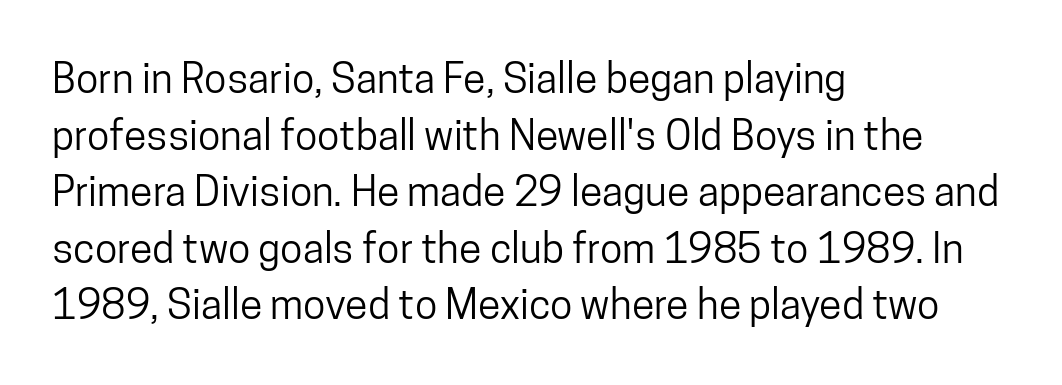
The image shows 41 px condensed sans-serif type, upright; set left-aligned, normal line spacing (1.38x), normal letter spacing, not underlined; low stroke contrast and a medium x-height.
